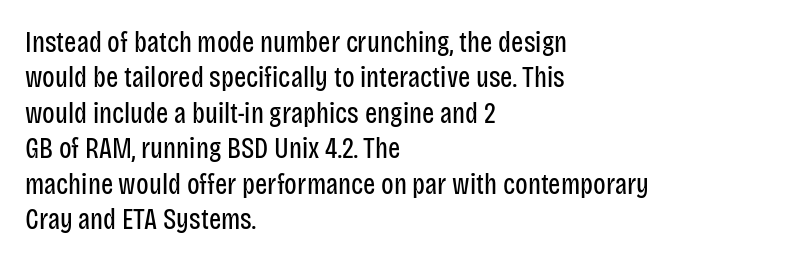
The image shows 29 px regular-weight, condensed sans-serif type, upright; set left-aligned, line spacing 1.22x, normal letter spacing, not underlined; low stroke contrast and a large x-height.
